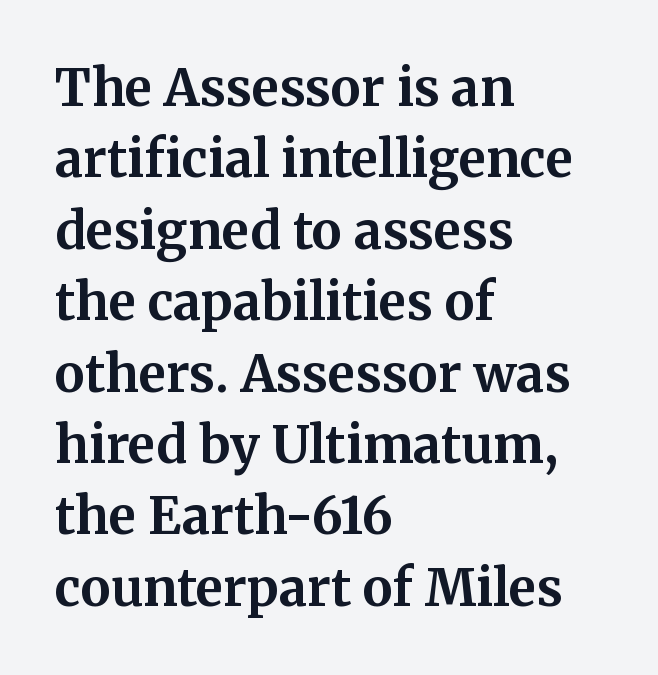
{"serif": "yes", "italic": "no", "bold": "yes", "weight": "bold", "width": "normal", "stroke_contrast": "medium", "x_height": "medium", "monospaced": "no", "underline": "no", "align": "left", "line_spacing": "normal", "line_spacing_ratio": 1.4, "letter_spacing": "normal", "letter_spacing_em": 0.0, "glyph_px": 51}
